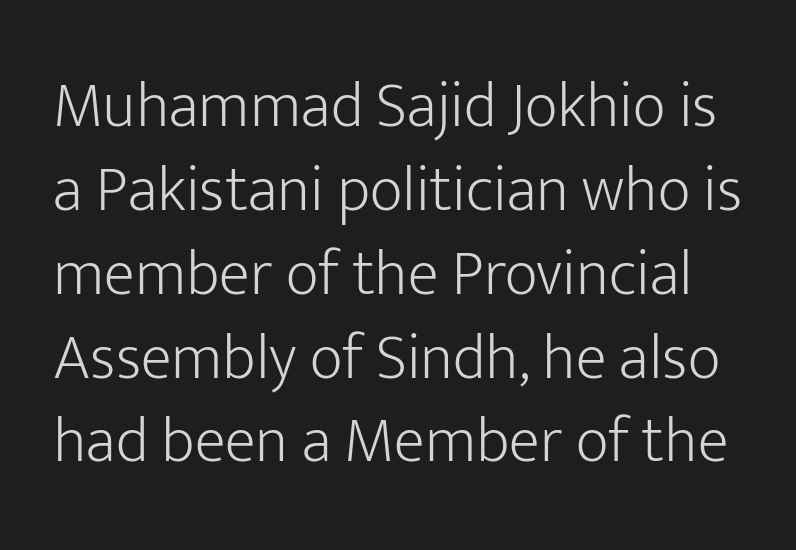
The image shows 64 px light sans-serif type, upright; set normal line spacing (1.31x), normal letter spacing, not underlined; low stroke contrast and a medium x-height.
